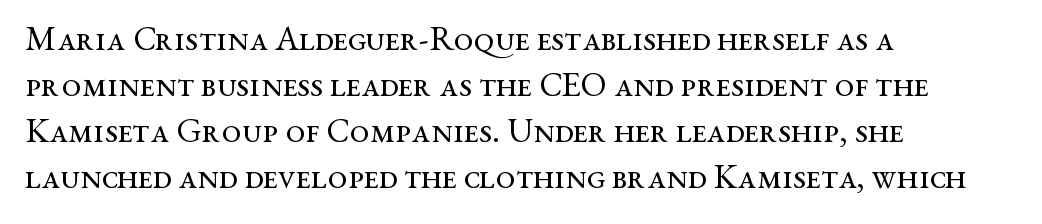
{"serif": "yes", "italic": "no", "bold": "no", "weight": "regular", "width": "wide", "stroke_contrast": "medium", "x_height": "medium", "monospaced": "no", "underline": "no", "align": "left", "line_spacing": "normal", "line_spacing_ratio": 1.31, "letter_spacing": "normal", "letter_spacing_em": 0.0, "glyph_px": 35}
